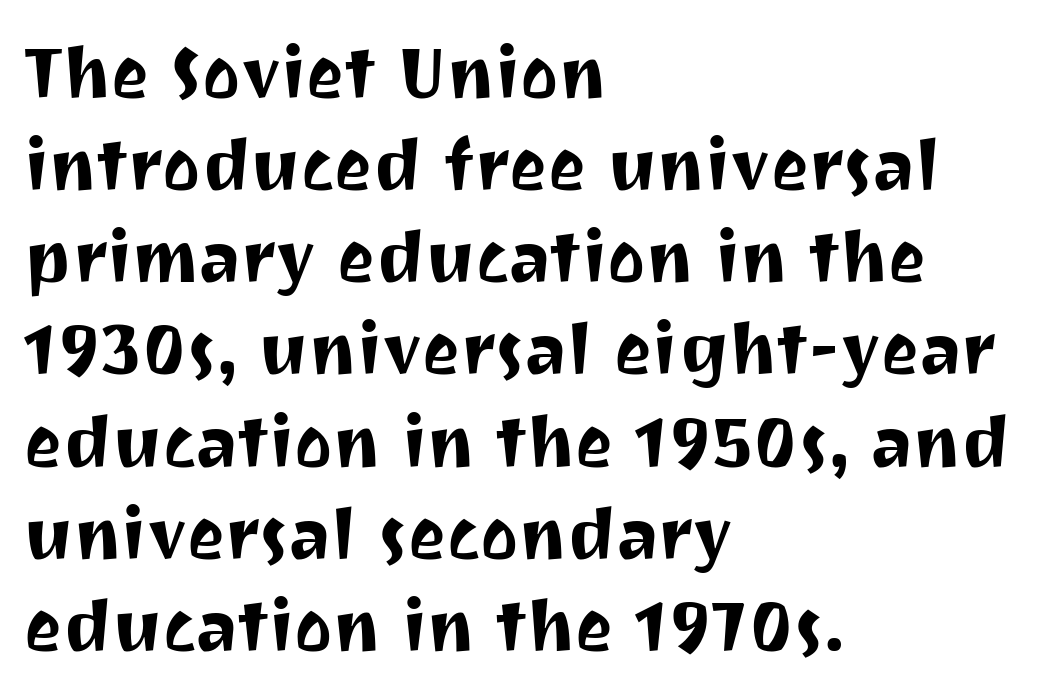
The image shows 72 px sans-serif type, upright; set left-aligned, normal line spacing (1.28x), normal letter spacing, not underlined; medium stroke contrast and a medium x-height.
